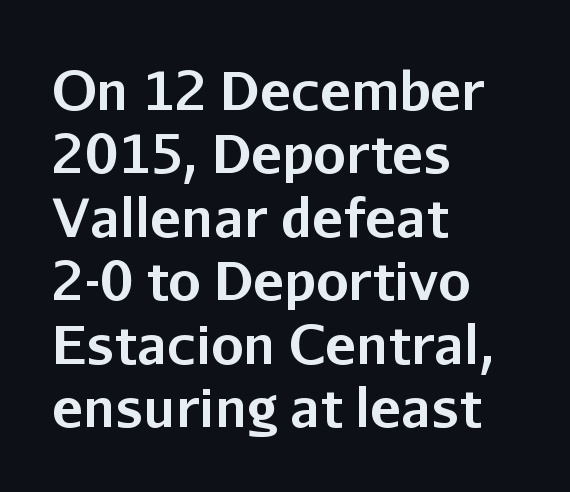
The image shows 52 px bold sans-serif type, upright; set left-aligned, line spacing 1.22x, normal letter spacing, not underlined; low stroke contrast and a medium x-height.
